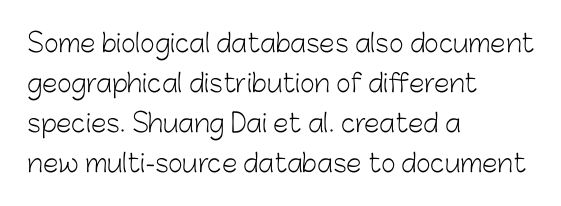
Q: Is the text bold? A: No.
Q: Is the text italic (slanted)? A: No, it is upright.
Q: Is the text underlined? A: No.
Q: How is the paragraph aligned? A: Left-aligned.
Q: Is the spacing between letters normal or unusually wide? A: Normal.
Q: Is the spacing between lines tight, normal or loose? A: Normal.
